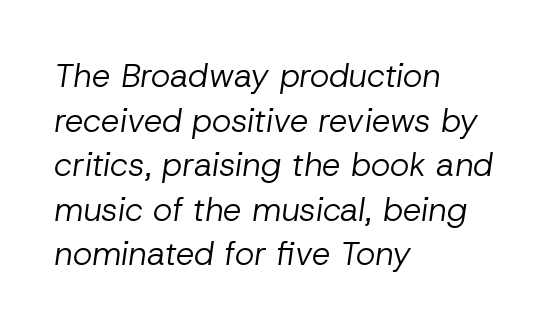
{"italic": "yes", "lean": "right", "slant_degrees": 8, "bold": "no", "weight": "regular", "width": "normal", "stroke_contrast": "low", "x_height": "medium", "monospaced": "no", "underline": "no", "align": "left", "line_spacing": "normal", "line_spacing_ratio": 1.35, "letter_spacing": "normal", "letter_spacing_em": 0.0, "glyph_px": 33}
